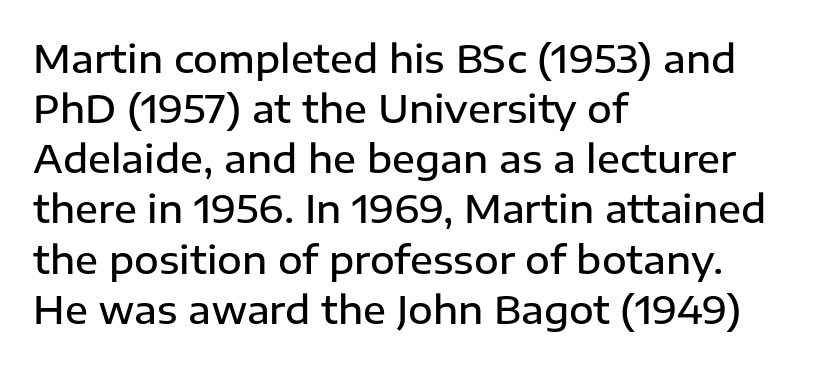
{"serif": "no", "italic": "no", "bold": "semi", "weight": "semibold", "width": "normal", "stroke_contrast": "low", "x_height": "medium", "monospaced": "no", "underline": "no", "align": "left", "line_spacing": "normal", "line_spacing_ratio": 1.32, "letter_spacing": "normal", "letter_spacing_em": 0.0, "glyph_px": 38}
